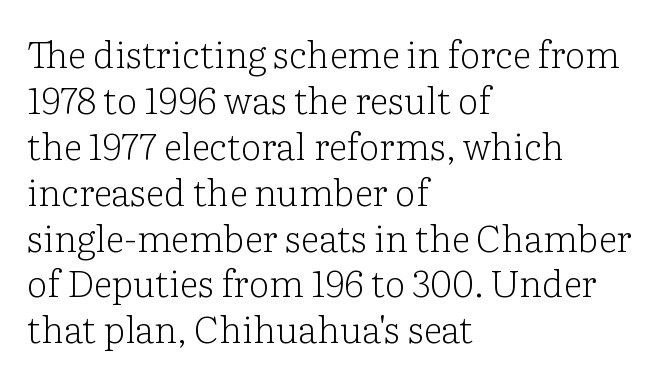
Where is the straight margin? On the left. The letters advance in unequal steps, a hallmark of proportional type. Tall strokes in this sample are plumb rather than angled. Check where the strokes stop: tiny serifs finish them off.
